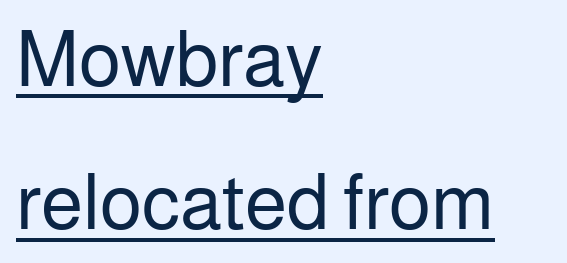
Beneath each row of characters lies a ruled line. Are there feet on the stems? There aren't — it's a sans. Tall strokes in this sample are plumb rather than angled. What stands out about the letter spacing? Nothing — it is the standard amount.
